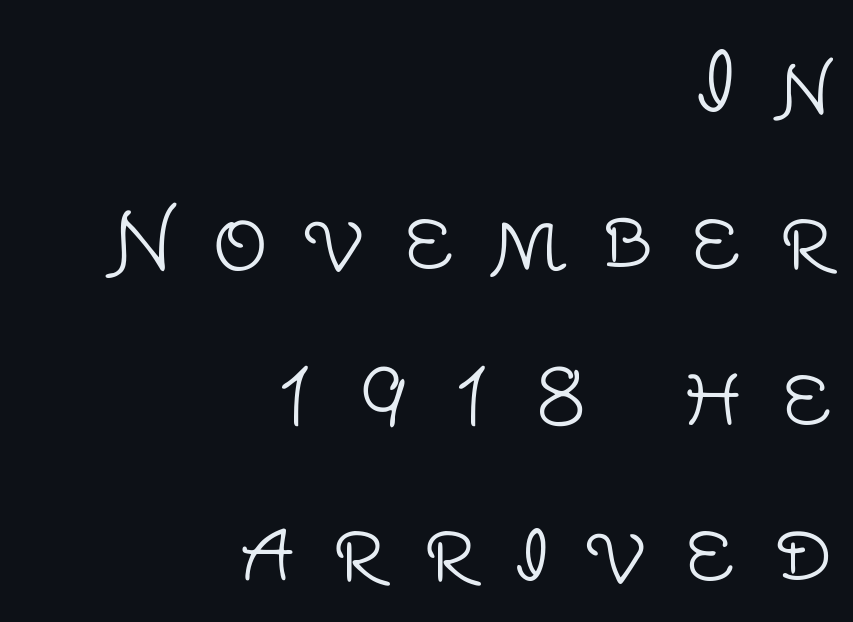
{"serif": "no", "bold": "no", "weight": "light", "width": "normal", "stroke_contrast": "low", "x_height": "large", "monospaced": "no", "underline": "no", "align": "right", "line_spacing": "loose", "line_spacing_ratio": 2.0, "letter_spacing": "wide", "letter_spacing_em": 0.48, "glyph_px": 78}
